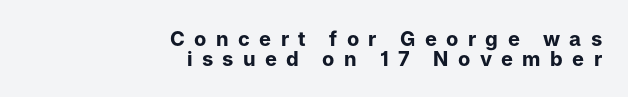
{"italic": "no", "bold": "yes", "underline": "no", "align": "right", "line_spacing": "tight", "line_spacing_ratio": 0.99, "letter_spacing": "wide", "letter_spacing_em": 0.47, "glyph_px": 20}
